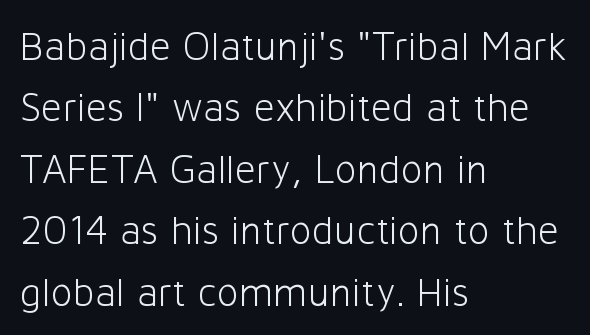
The image shows 41 px light sans-serif type, upright; set left-aligned, normal line spacing (1.5x), normal letter spacing, not underlined; low stroke contrast and a medium x-height.
